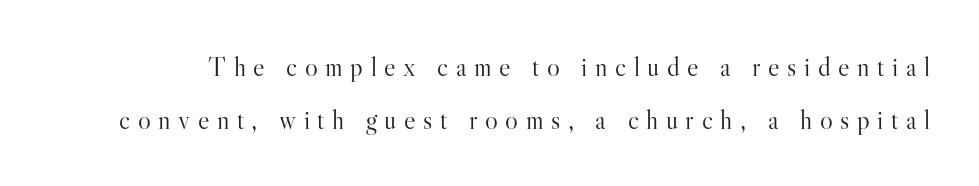
{"italic": "no", "bold": "no", "underline": "no", "line_spacing": "loose", "line_spacing_ratio": 1.96, "letter_spacing": "wide", "letter_spacing_em": 0.28, "glyph_px": 27}
